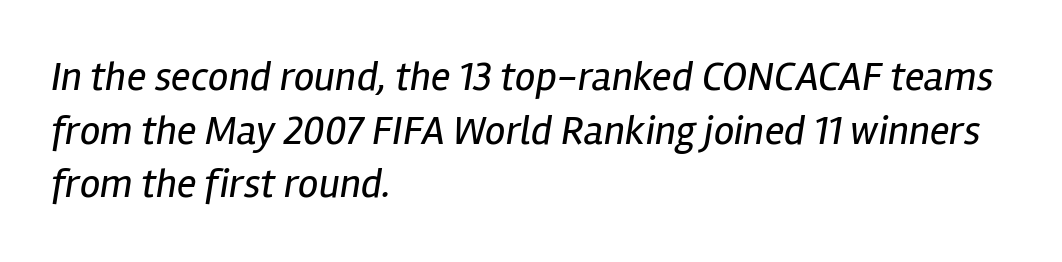
The characters are drawn with everyday or finer stroke widths. A typesetter would mark this as italic. Beneath every word, the page is bare. One glance says typical: line gaps are just what's usual. The tracking reads as untouched default to a designer's eye. The passage shown is typed in a proportional face where columns would drift.
